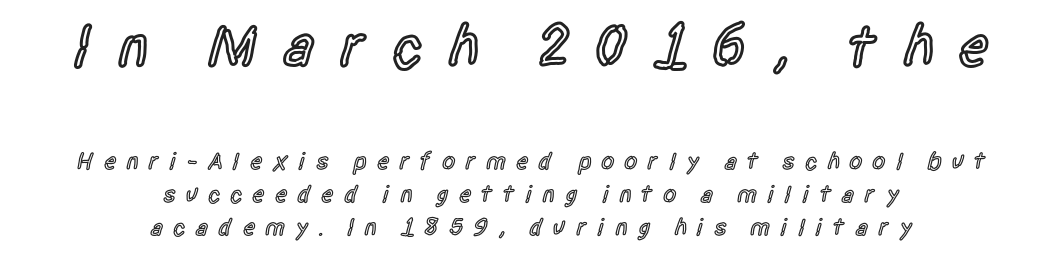
The image shows 60 px semibold, condensed sans-serif type; set centered, normal line spacing (1.38x), unusually wide letter spacing (+0.4 em), not underlined; the first (top) block is 2.5x larger; a large x-height.
